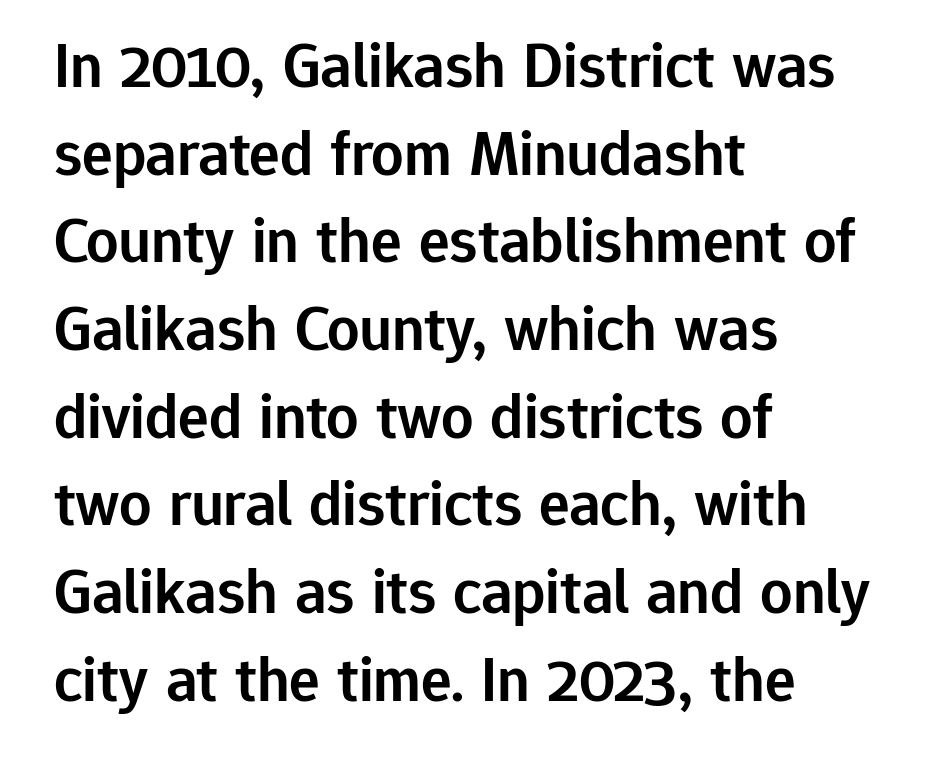
Each line starts at the same left margin while the right side varies. Regarding serifs, this sample does without them. This sample has the flowing, uneven cadence of proportional lettering. Nothing unusual about the tracking: characters are spaced as the font intends. Characters remain perfectly vertical along every line. This sample keeps an unexceptional amount of space between lines.
